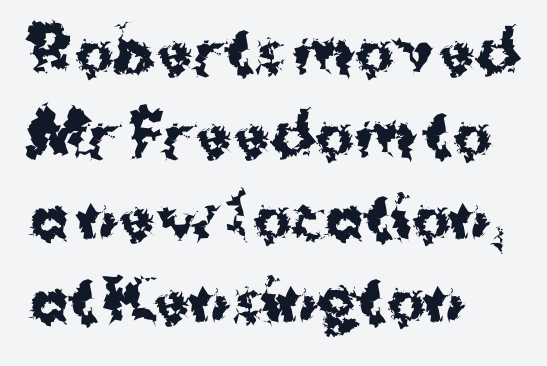
The image shows 58 px bold sans-serif type, upright; set left-aligned, normal line spacing (1.43x), normal letter spacing, not underlined; medium stroke contrast and a medium x-height.
